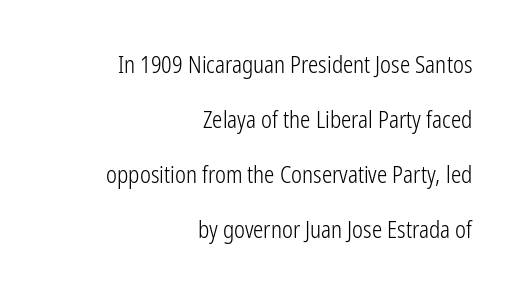
The image shows 23 px text type, upright; set right-aligned, loose line spacing (2.39x), normal letter spacing, not underlined.
